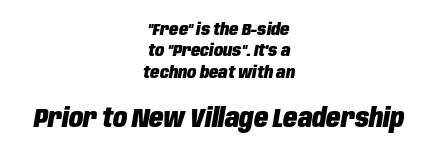
{"italic": "yes", "lean": "right", "slant_degrees": 10, "bold": "yes", "underline": "no", "align": "center", "line_spacing": "normal", "line_spacing_ratio": 1.26, "letter_spacing": "normal", "letter_spacing_em": 0.0, "larger_block": "second", "size_ratio": 1.53, "glyph_px": 26}
